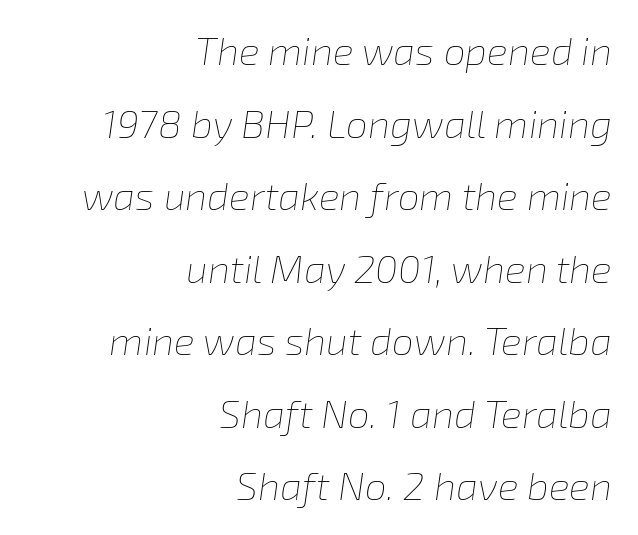
Nothing heavy about these letters — not bold at all. Character widths vary here, with narrow letters taking less room than wide ones. Casual observation: everything's shoved over to the right. Decoration check: the copy has no underline. Students, note that the glyphs here touch the page at normal intervals. Designer's note — italics engaged.
